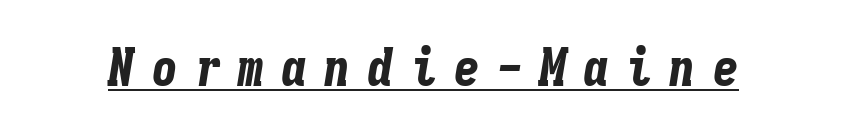
The image shows 52 px bold, condensed type, italic (leaning right), monospaced; set unusually wide letter spacing (+0.33 em), underlined; low stroke contrast and a medium x-height.
